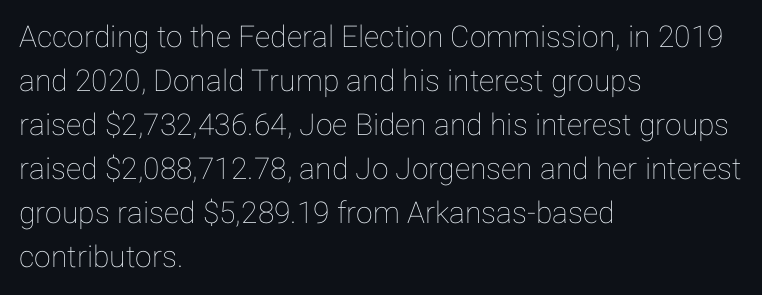
The passage is arranged the way most books set body copy — flush left. Ordinary non-slanted type is in use. Descenders are the only things crossing below the line. Is this a fixed-width face? No — the glyphs have proportional, varying widths.
